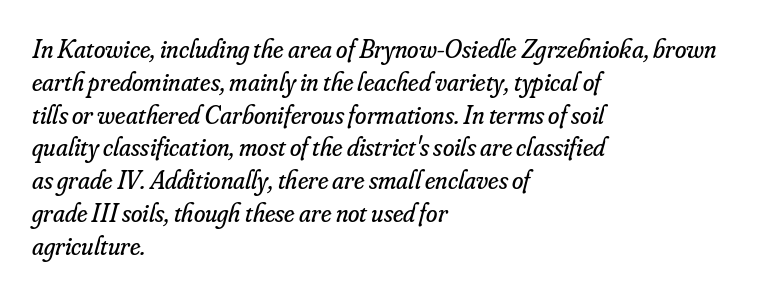
{"italic": "yes", "lean": "right", "slant_degrees": 16, "bold": "no", "underline": "no", "align": "left", "line_spacing": "normal", "line_spacing_ratio": 1.26, "letter_spacing": "normal", "letter_spacing_em": 0.0, "glyph_px": 26}
